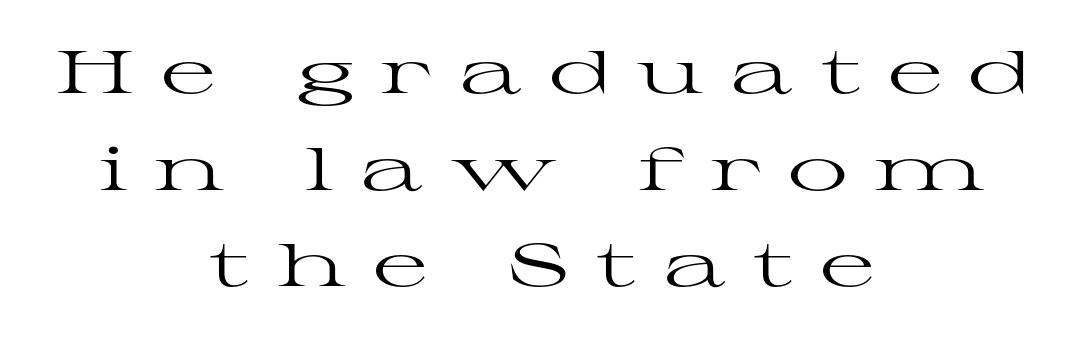
Q: Is the text bold? A: No.
Q: Is the text italic (slanted)? A: No, it is upright.
Q: Is the typeface a serif or a sans-serif typeface? A: Serif.
Q: Is the text underlined? A: No.
Q: How is the paragraph aligned? A: Centered.
Q: Is the spacing between letters normal or unusually wide? A: Unusually wide.
Q: Is the spacing between lines tight, normal or loose? A: Normal.
Q: Width (condensed, normal, or wide)? A: Wide.
Q: Stroke contrast? A: High.
Q: x-height? A: Medium.
Q: Monospaced? A: No.
